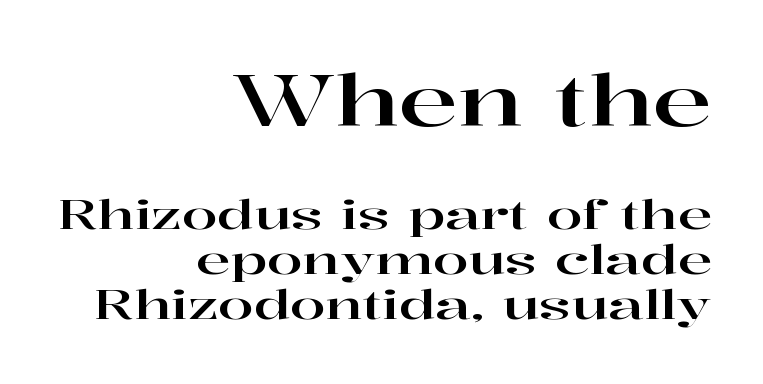
Rule under the text: the space is simply empty. What's the leading like? Squeezed, with rows nearly overlapping. Type style note: has serifs. Notice how the passage keeps a crisp vertical edge on the right only. The tracking reads as untouched default to a designer's eye. These lines are rendered in a variable-pitch font.
